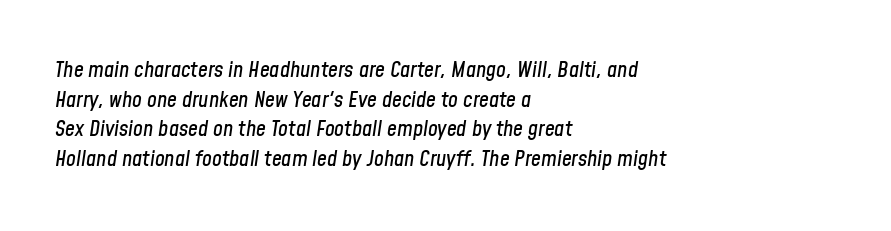
The image shows 22 px text type, italic (leaning right); set left-aligned, normal line spacing (1.35x), normal letter spacing, not underlined.
